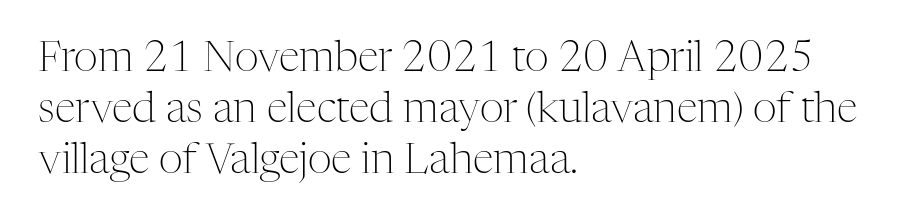
Q: Is the text bold? A: No.
Q: Is the text italic (slanted)? A: No, it is upright.
Q: Is the typeface a serif or a sans-serif typeface? A: Serif.
Q: Is the text underlined? A: No.
Q: How is the paragraph aligned? A: Left-aligned.
Q: Is the spacing between letters normal or unusually wide? A: Normal.
Q: Width (condensed, normal, or wide)? A: Normal.
Q: Stroke contrast? A: Medium.
Q: x-height? A: Medium.
Q: Monospaced? A: No.
